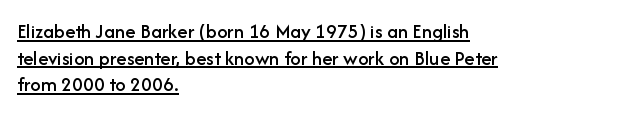
Q: Is the text italic (slanted)? A: No, it is upright.
Q: Is the text underlined? A: Yes.
Q: How is the paragraph aligned? A: Left-aligned.
Q: Is the spacing between letters normal or unusually wide? A: Normal.
Q: Is the spacing between lines tight, normal or loose? A: Normal.
